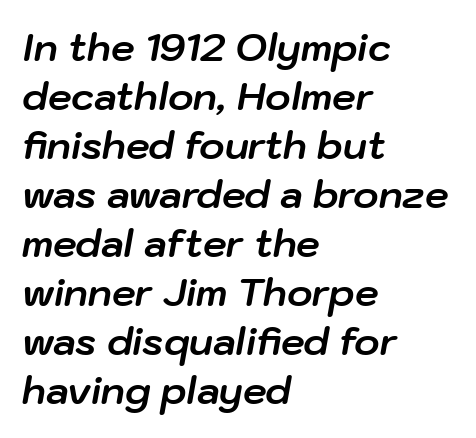
{"italic": "yes", "lean": "right", "slant_degrees": 10, "bold": "yes", "weight": "bold", "width": "normal", "stroke_contrast": "low", "x_height": "medium", "monospaced": "no", "underline": "no", "align": "left", "line_spacing": "normal", "line_spacing_ratio": 1.29, "letter_spacing": "normal", "letter_spacing_em": 0.0, "glyph_px": 38}
